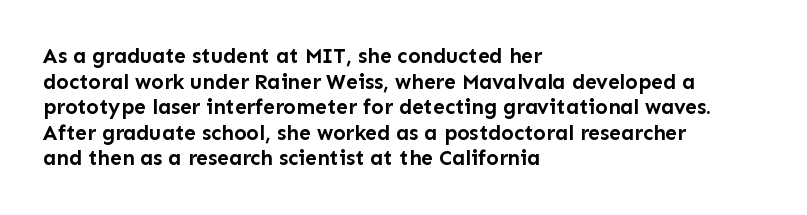
{"italic": "no", "bold": "yes", "underline": "no", "align": "left", "line_spacing_ratio": 1.22, "letter_spacing": "normal", "letter_spacing_em": 0.0, "glyph_px": 21}
